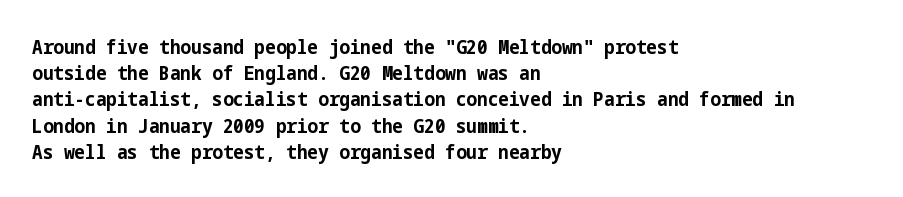
Q: Is the text bold? A: Yes.
Q: Is the text italic (slanted)? A: No, it is upright.
Q: Is the text underlined? A: No.
Q: How is the paragraph aligned? A: Left-aligned.
Q: Is the spacing between letters normal or unusually wide? A: Normal.
Q: Is the spacing between lines tight, normal or loose? A: Normal.
